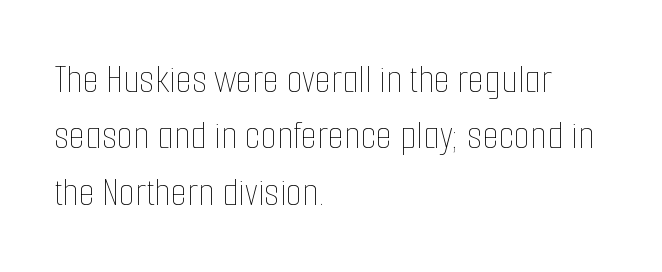
Spacing verdict: proportional, widths tailored to each character. The gap between lines stays unmarked. The letters sit at their default tracking, neither squeezed nor spread. Notice how descenders clear the ascenders below comfortably — that's standard leading. The paragraph shown leans on its left margin. Notice how the stems are strictly vertical — no italics here.
